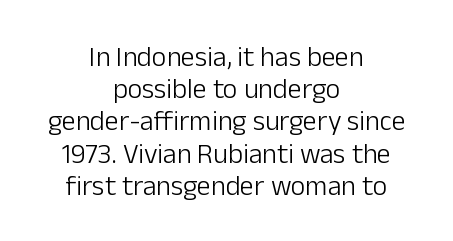
The image shows 28 px light sans-serif type, upright; set centered, tight line spacing (1.15x), normal letter spacing, not underlined; low stroke contrast and a medium x-height.
